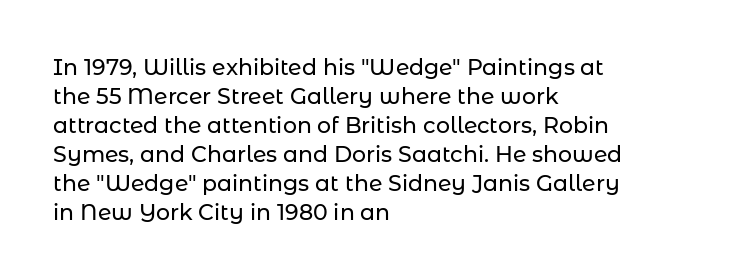
Q: Is the text italic (slanted)? A: No, it is upright.
Q: Is the text underlined? A: No.
Q: How is the paragraph aligned? A: Left-aligned.
Q: Is the spacing between letters normal or unusually wide? A: Normal.
Q: Is the spacing between lines tight, normal or loose? A: Normal.
